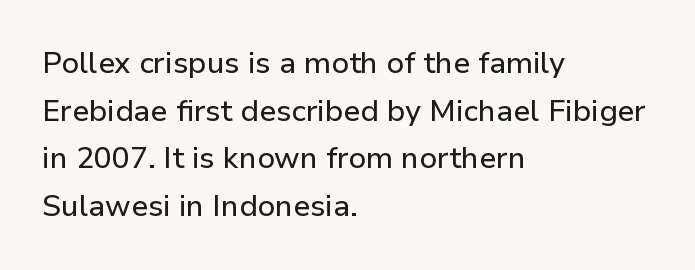
Q: Is the text italic (slanted)? A: No, it is upright.
Q: Is the typeface a serif or a sans-serif typeface? A: Sans-serif.
Q: Is the text underlined? A: No.
Q: How is the paragraph aligned? A: Left-aligned.
Q: Is the spacing between letters normal or unusually wide? A: Normal.
Q: Is the spacing between lines tight, normal or loose? A: Normal.
Q: Width (condensed, normal, or wide)? A: Normal.
Q: Stroke contrast? A: Low.
Q: x-height? A: Medium.
Q: Monospaced? A: No.
